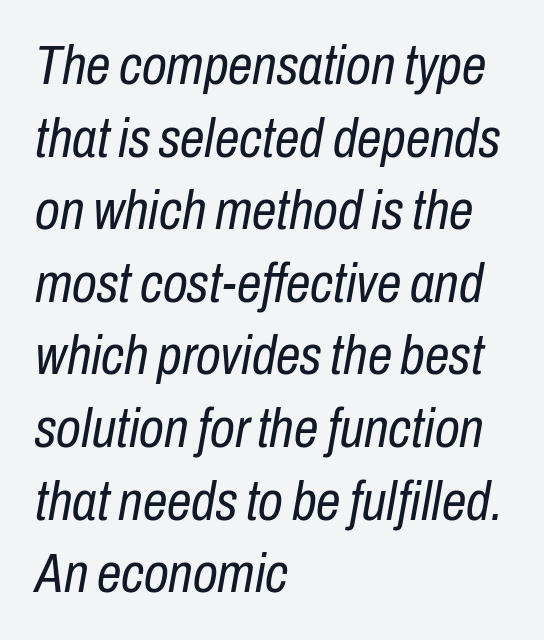
The face used here has a pronounced slope to its letters. Left-aligned paragraph, ragged on the right. Tracking here is standard; glyphs follow each other at the usual distance. Descenders are the only things crossing below the line.
